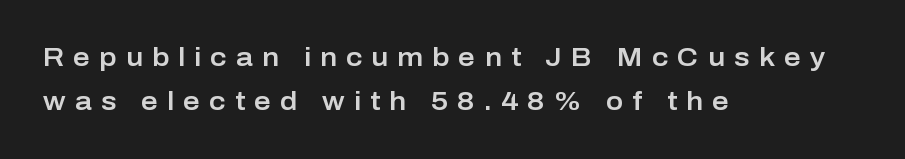
{"italic": "no", "underline": "no", "align": "left", "line_spacing": "normal", "line_spacing_ratio": 1.69, "letter_spacing": "wide", "letter_spacing_em": 0.35, "glyph_px": 26}
